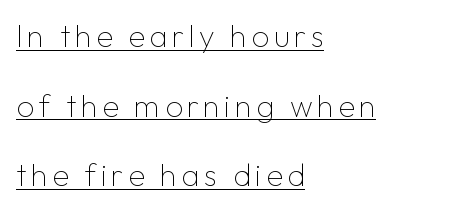
The image shows 31 px thin sans-serif type, upright; set left-aligned, loose line spacing (2.25x), underlined; low stroke contrast and a medium x-height.
